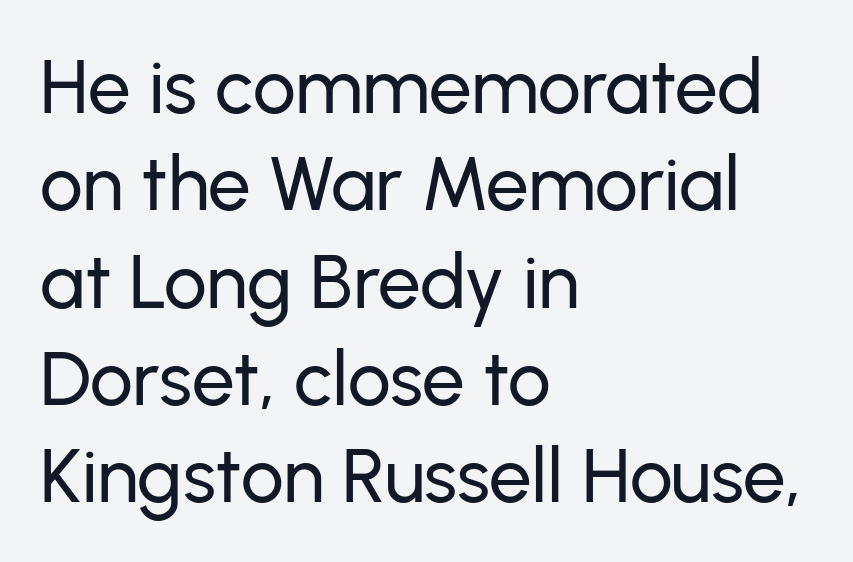
{"serif": "no", "italic": "no", "width": "normal", "stroke_contrast": "low", "x_height": "medium", "monospaced": "no", "underline": "no", "align": "left", "line_spacing": "normal", "line_spacing_ratio": 1.28, "letter_spacing": "normal", "letter_spacing_em": 0.0, "glyph_px": 76}
